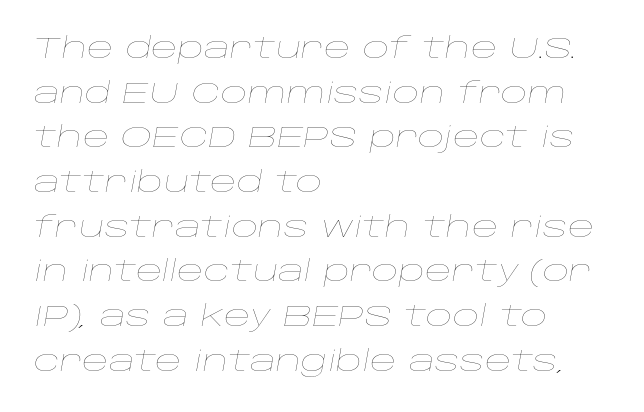
The image shows 29 px thin, wide type, italic (leaning right); set left-aligned, normal line spacing (1.54x), normal letter spacing, not underlined; low stroke contrast and a large x-height.
